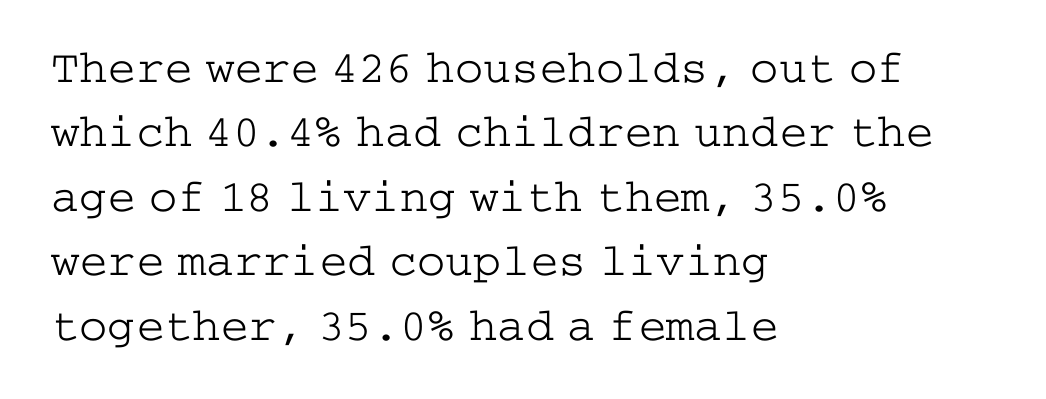
{"serif": "yes", "italic": "no", "bold": "no", "weight": "light", "width": "wide", "stroke_contrast": "low", "x_height": "medium", "underline": "no", "align": "left", "line_spacing": "normal", "line_spacing_ratio": 1.37, "letter_spacing": "normal", "letter_spacing_em": 0.0, "glyph_px": 47}
